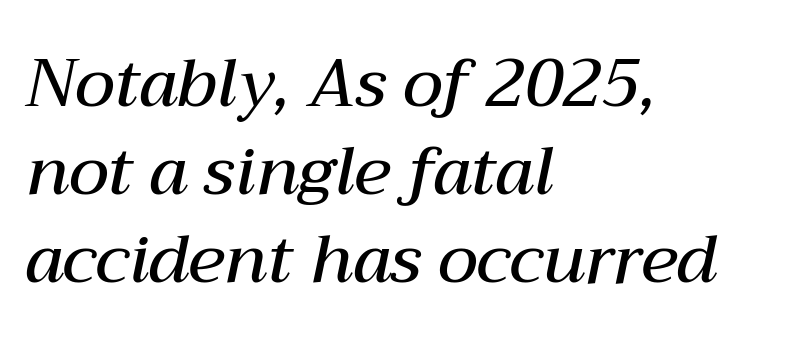
{"italic": "yes", "lean": "right", "slant_degrees": 12, "bold": "semi", "weight": "semibold", "width": "normal", "stroke_contrast": "medium", "x_height": "medium", "monospaced": "no", "underline": "no", "align": "left", "line_spacing": "normal", "line_spacing_ratio": 1.31, "letter_spacing": "normal", "letter_spacing_em": 0.0, "glyph_px": 67}
